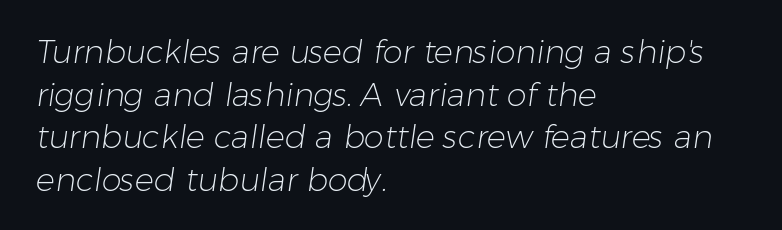
Q: Is the text bold? A: No.
Q: Is the typeface a serif or a sans-serif typeface? A: Sans-serif.
Q: Is the text underlined? A: No.
Q: How is the paragraph aligned? A: Left-aligned.
Q: Is the spacing between letters normal or unusually wide? A: Normal.
Q: Is the spacing between lines tight, normal or loose? A: Normal.
Q: Width (condensed, normal, or wide)? A: Normal.
Q: Stroke contrast? A: Low.
Q: x-height? A: Medium.
Q: Monospaced? A: No.
